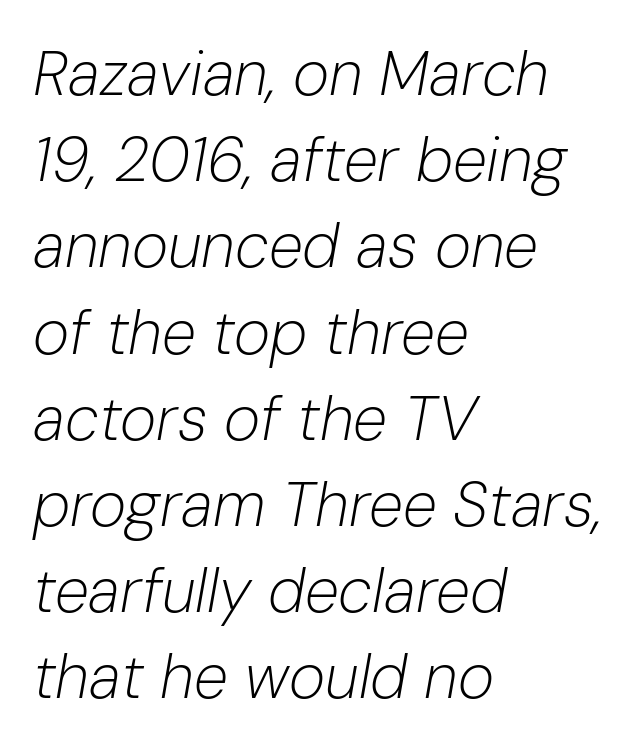
The letters look calm and open, with moderate or lighter stems. Regarding leading, the lines here are spaced in the standard way. Varying glyph widths throughout — classic text-font behaviour. Bare-footed words on every line. Every row of glyphs begins at an identical x-position on the left.
